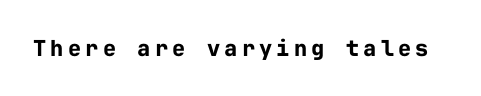
{"italic": "no", "bold": "yes", "underline": "no", "glyph_px": 22}
